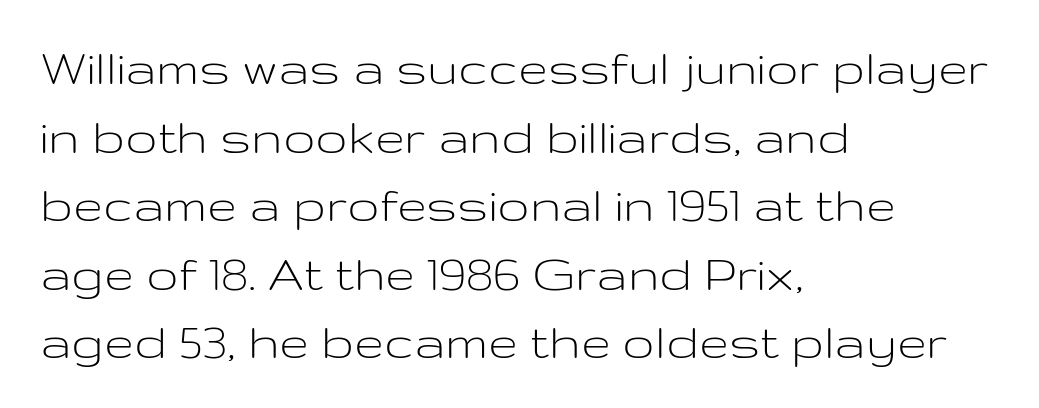
Q: Is the text bold? A: No.
Q: Is the text italic (slanted)? A: No, it is upright.
Q: Is the typeface a serif or a sans-serif typeface? A: Sans-serif.
Q: Is the text underlined? A: No.
Q: How is the paragraph aligned? A: Left-aligned.
Q: Is the spacing between letters normal or unusually wide? A: Normal.
Q: Is the spacing between lines tight, normal or loose? A: Normal.
Q: Width (condensed, normal, or wide)? A: Wide.
Q: Stroke contrast? A: Low.
Q: x-height? A: Medium.
Q: Monospaced? A: No.
